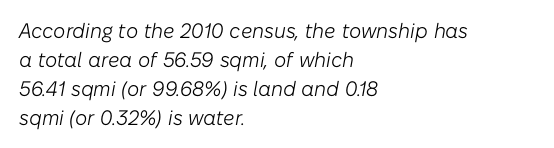
The image shows 21 px text type, italic (leaning right); set left-aligned, normal line spacing (1.38x), normal letter spacing, not underlined.
